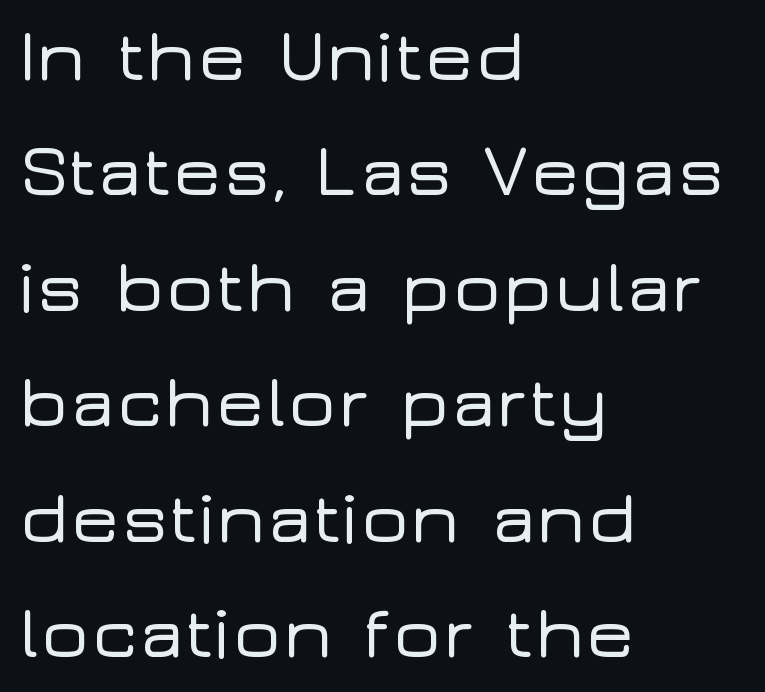
Q: Is the text italic (slanted)? A: No, it is upright.
Q: Is the typeface a serif or a sans-serif typeface? A: Sans-serif.
Q: Is the text underlined? A: No.
Q: How is the paragraph aligned? A: Left-aligned.
Q: Is the spacing between letters normal or unusually wide? A: Normal.
Q: Is the spacing between lines tight, normal or loose? A: Normal.
Q: Width (condensed, normal, or wide)? A: Wide.
Q: Stroke contrast? A: Low.
Q: x-height? A: Medium.
Q: Monospaced? A: No.
